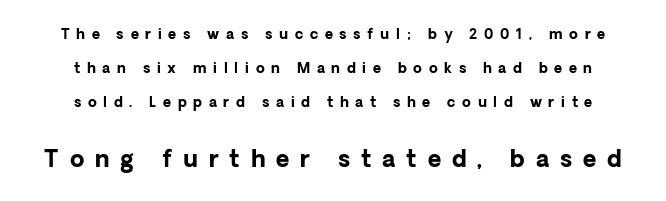
Strokes here are thick enough to call this a true bold. Type without underlining. This sample uses an upright cut, with every glyph sitting square on the baseline. Which of the two is more prominent by size? The second, at the bottom. The rendering inserts visible extra space after every character. The line-height multiplier appears high, well above default.
